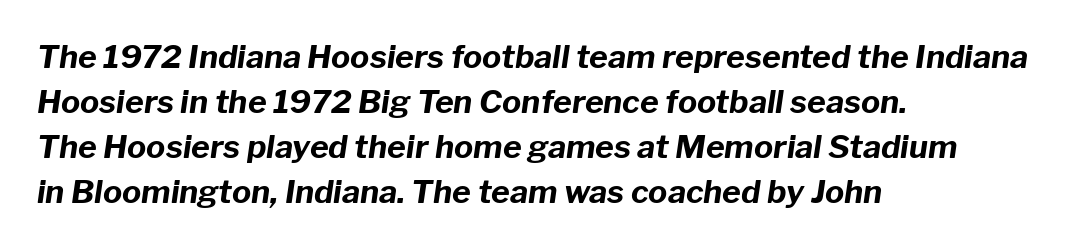
The image shows 32 px bold type, italic (leaning right); set left-aligned, normal line spacing (1.41x), normal letter spacing, not underlined; low stroke contrast and a medium x-height.
